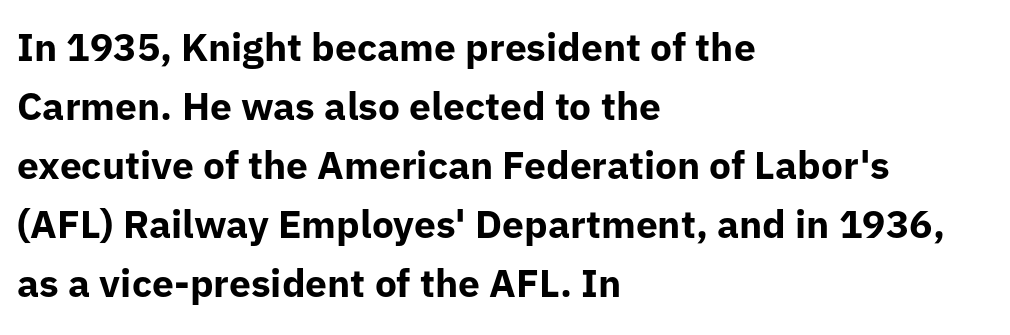
The image shows 39 px bold sans-serif type, upright; set left-aligned, normal line spacing (1.51x), normal letter spacing, not underlined; low stroke contrast and a medium x-height.
